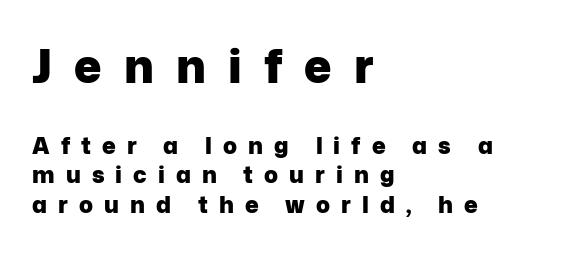
{"serif": "no", "italic": "no", "bold": "yes", "weight": "heavy", "width": "normal", "stroke_contrast": "low", "x_height": "medium", "monospaced": "no", "underline": "no", "align": "left", "line_spacing": "normal", "line_spacing_ratio": 1.28, "letter_spacing": "wide", "letter_spacing_em": 0.48, "larger_block": "first", "size_ratio": 2.0, "glyph_px": 46}
